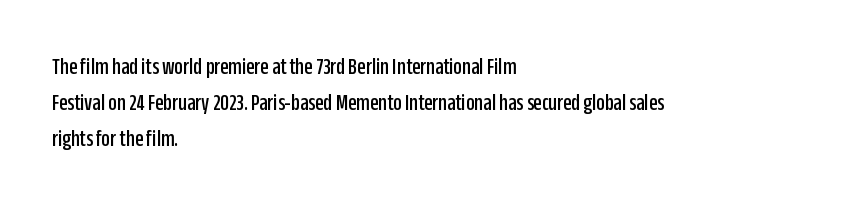
Leading: standard. Ascenders rise straight up at ninety degrees. Nobody drew a line under any word here. Here the glyphs are tracked normally, forming tight word shapes. All the whitespace from short lines collects on the right.
